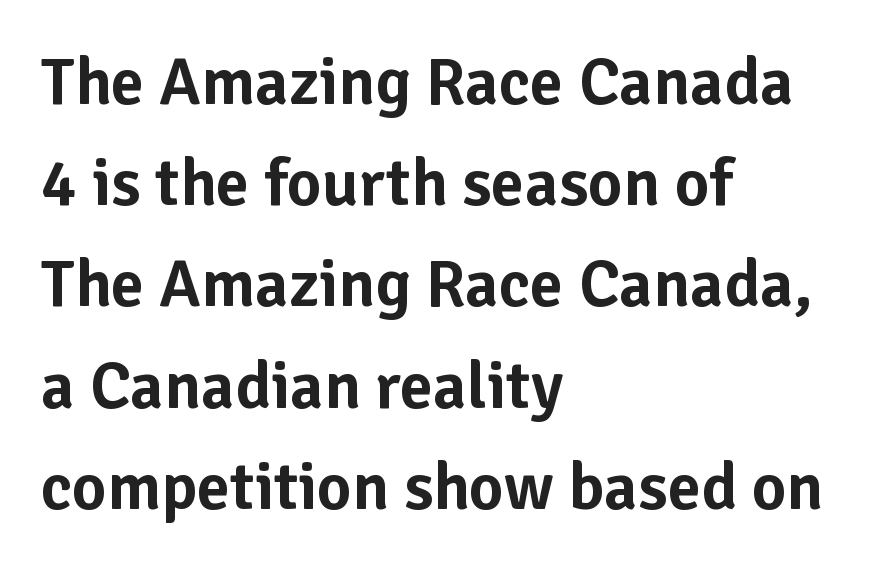
Q: Is the text italic (slanted)? A: No, it is upright.
Q: Is the typeface a serif or a sans-serif typeface? A: Sans-serif.
Q: Is the text underlined? A: No.
Q: How is the paragraph aligned? A: Left-aligned.
Q: Is the spacing between letters normal or unusually wide? A: Normal.
Q: Is the spacing between lines tight, normal or loose? A: Normal.
Q: Width (condensed, normal, or wide)? A: Normal.
Q: Stroke contrast? A: Low.
Q: x-height? A: Medium.
Q: Monospaced? A: No.
